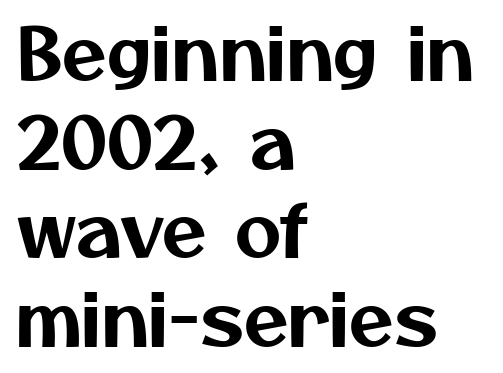
{"serif": "no", "width": "normal", "stroke_contrast": "medium", "x_height": "medium", "monospaced": "no", "underline": "no", "align": "left", "line_spacing_ratio": 1.23, "letter_spacing": "normal", "letter_spacing_em": 0.0, "glyph_px": 72}
